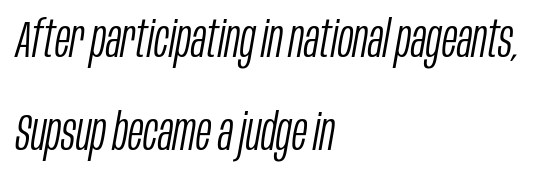
This rendering features lettering with no underline. Slanted lettering throughout. You could not count columns in this text — the font is proportionally spaced. Horizontally, the lines are justified to the leading edge only. Each word holds together tightly as a unit, with standard inter-letter gaps. This is not heavy type; no bold has been used.
